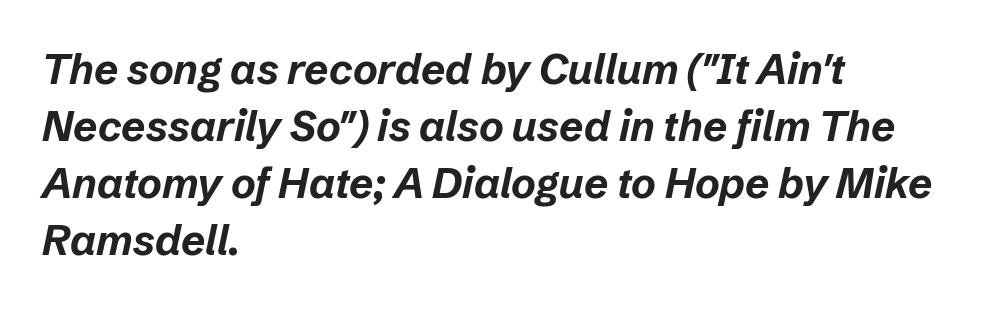
{"italic": "yes", "lean": "right", "slant_degrees": 12, "bold": "yes", "weight": "bold", "width": "normal", "stroke_contrast": "low", "x_height": "medium", "monospaced": "no", "underline": "no", "align": "left", "line_spacing": "normal", "line_spacing_ratio": 1.36, "letter_spacing": "normal", "letter_spacing_em": 0.0, "glyph_px": 42}
